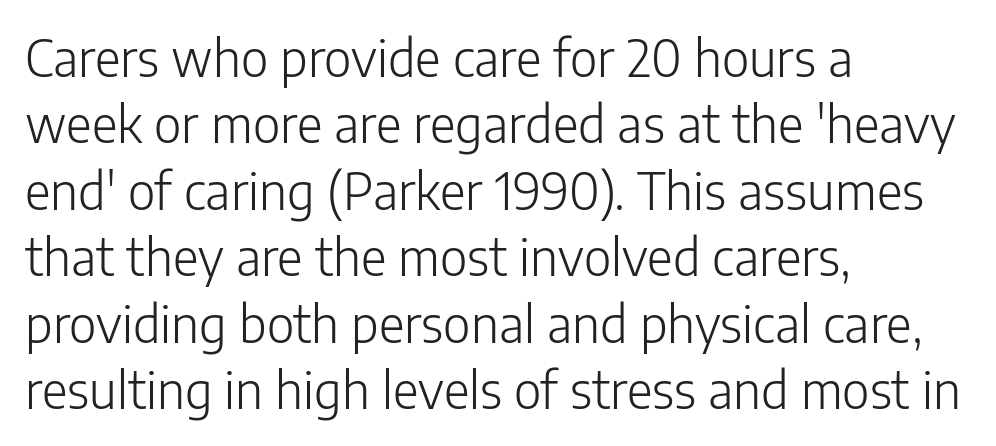
Q: Is the text bold? A: No.
Q: Is the text italic (slanted)? A: No, it is upright.
Q: Is the typeface a serif or a sans-serif typeface? A: Sans-serif.
Q: Is the text underlined? A: No.
Q: How is the paragraph aligned? A: Left-aligned.
Q: Is the spacing between letters normal or unusually wide? A: Normal.
Q: Is the spacing between lines tight, normal or loose? A: Normal.
Q: Width (condensed, normal, or wide)? A: Normal.
Q: Stroke contrast? A: Low.
Q: x-height? A: Medium.
Q: Monospaced? A: No.
